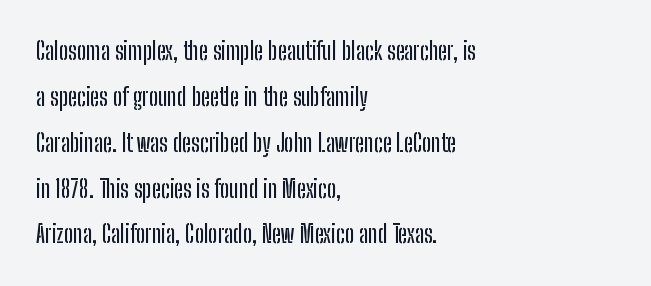
Posture: upright roman. This sample uses plain, unmodified letter spacing. The text block is weighted toward the left margin, trailing off unevenly rightward. Descenders hang freely into open space. Rows of type keep a wide berth in the vertical direction.
